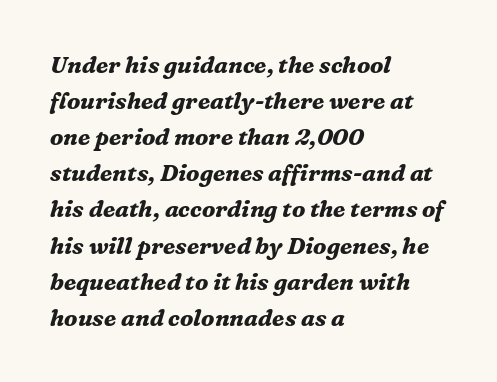
The image shows 23 px bold type, italic (leaning right); set left-aligned, normal line spacing (1.57x), normal letter spacing, not underlined.
